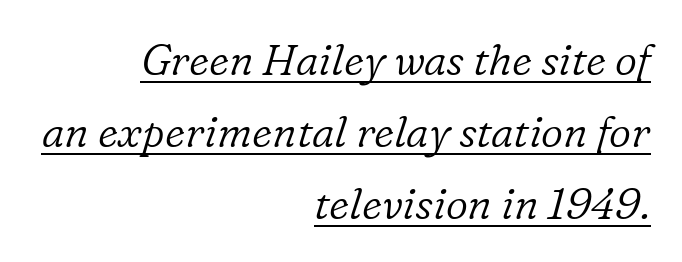
The image shows 43 px light serif type, italic (leaning right); set right-aligned, normal line spacing (1.67x), normal letter spacing, underlined; low stroke contrast and a medium x-height.
